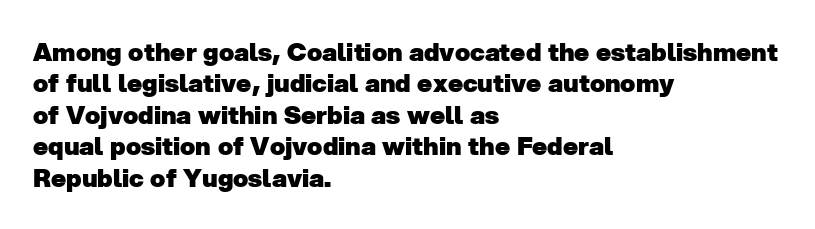
Q: Is the text bold? A: Yes.
Q: Is the text underlined? A: No.
Q: How is the paragraph aligned? A: Left-aligned.
Q: Is the spacing between letters normal or unusually wide? A: Normal.
Q: Is the spacing between lines tight, normal or loose? A: Normal.
